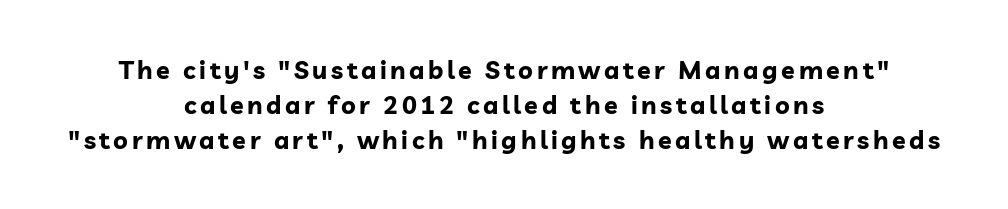
The image shows 25 px bold type, upright; set centered, normal line spacing (1.4x), not underlined.
